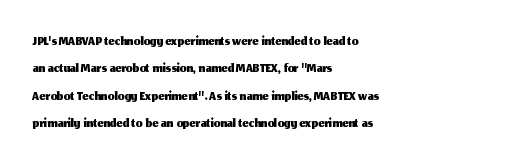
{"italic": "no", "underline": "no", "align": "left", "line_spacing": "normal", "line_spacing_ratio": 1.3, "letter_spacing": "normal", "letter_spacing_em": 0.0, "glyph_px": 21}
